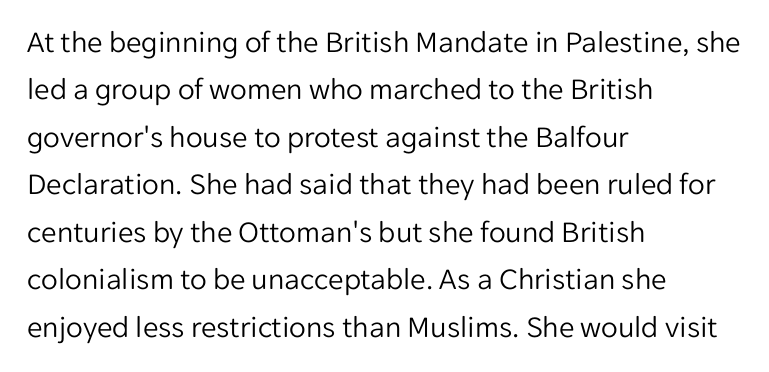
{"serif": "no", "italic": "no", "bold": "no", "weight": "light", "width": "normal", "stroke_contrast": "low", "x_height": "medium", "monospaced": "no", "underline": "no", "align": "left", "line_spacing": "normal", "line_spacing_ratio": 1.53, "letter_spacing": "normal", "letter_spacing_em": 0.0, "glyph_px": 31}
